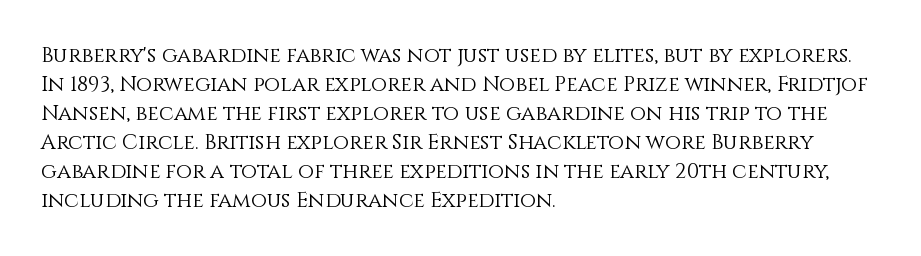
The image shows 21 px text type, upright; set left-aligned, normal line spacing (1.38x), normal letter spacing, not underlined.
